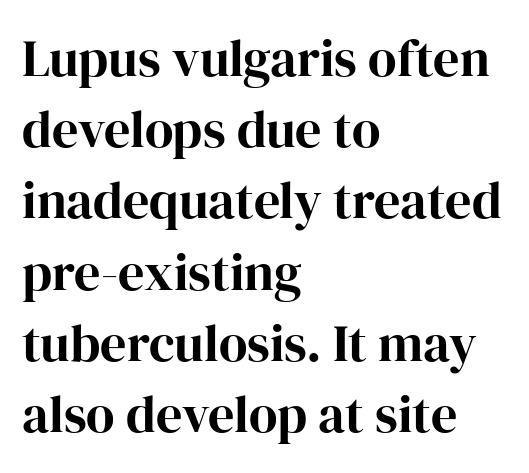
Characters follow at the spacing the type designer built in. A classic flush-left, rag-right setting is used for this passage. These lines are rendered in a variable-pitch font. You can tell from the footed stems that serif type was used.
